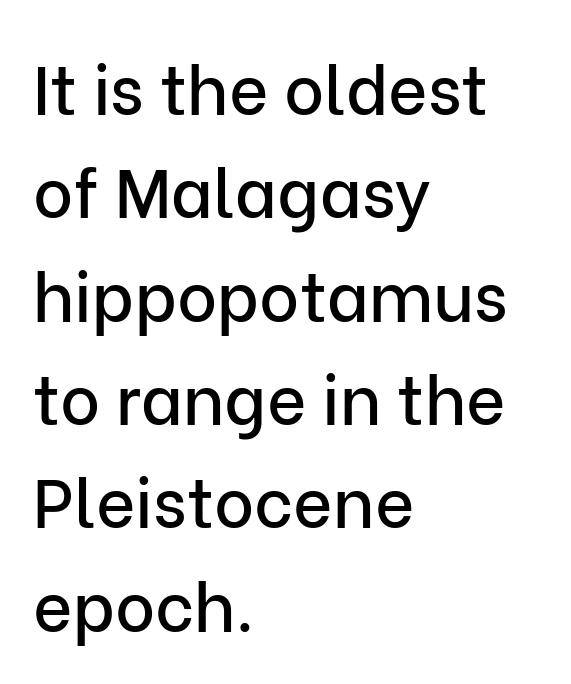
{"serif": "no", "italic": "no", "width": "normal", "stroke_contrast": "low", "x_height": "medium", "monospaced": "no", "underline": "no", "align": "left", "line_spacing": "normal", "line_spacing_ratio": 1.52, "letter_spacing": "normal", "letter_spacing_em": 0.0, "glyph_px": 68}
